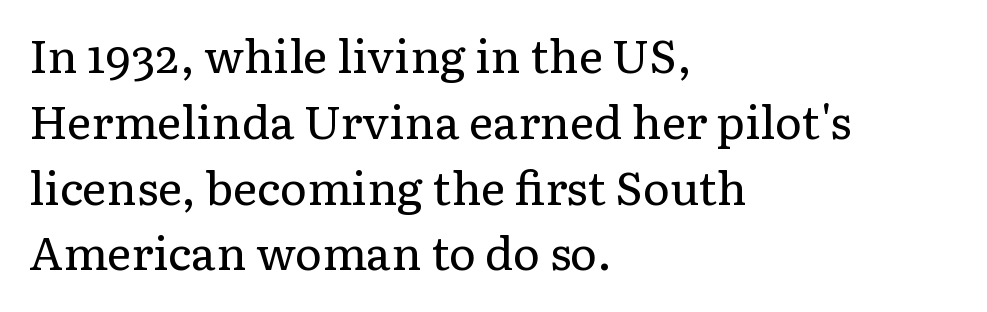
The words here are not underlined. Characters follow at the spacing the type designer built in. Stroke mass is kept to a normal reading level or below. The paragraph has a hard left edge and a soft right edge. This block has exactly the height ordinary leading produces.
